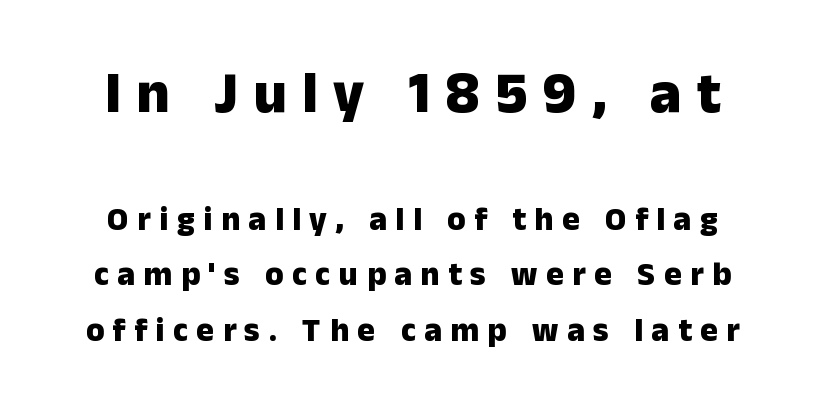
{"serif": "no", "italic": "no", "bold": "yes", "weight": "heavy", "width": "normal", "stroke_contrast": "low", "x_height": "medium", "monospaced": "no", "underline": "no", "line_spacing": "normal", "line_spacing_ratio": 1.68, "letter_spacing": "wide", "letter_spacing_em": 0.26, "larger_block": "first", "size_ratio": 1.76, "glyph_px": 58}
